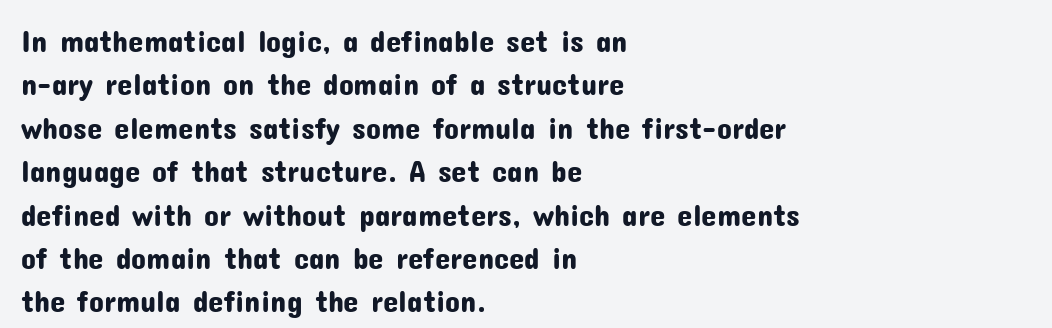
The image shows 31 px sans-serif type, upright; set left-aligned, normal line spacing (1.4x), normal letter spacing, not underlined; low stroke contrast and a medium x-height.
